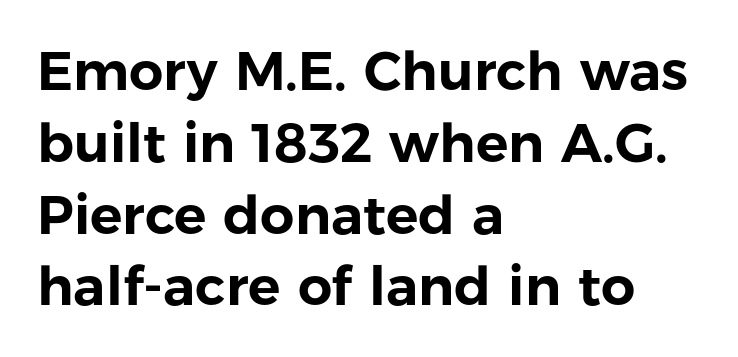
The space directly below the letters is spotless. Notice how the stems are strictly vertical — no italics here. Does the type have serifs? No, each stem ends abruptly. Where is the straight margin? On the left.
